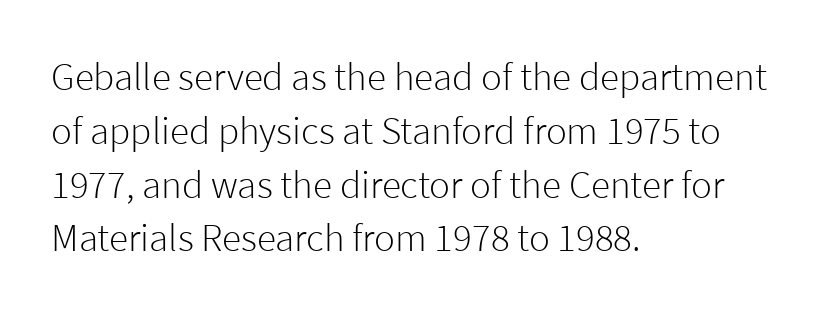
Q: Is the text bold? A: No.
Q: Is the text italic (slanted)? A: No, it is upright.
Q: Is the typeface a serif or a sans-serif typeface? A: Sans-serif.
Q: Is the text underlined? A: No.
Q: How is the paragraph aligned? A: Left-aligned.
Q: Is the spacing between letters normal or unusually wide? A: Normal.
Q: Is the spacing between lines tight, normal or loose? A: Normal.
Q: Width (condensed, normal, or wide)? A: Normal.
Q: Stroke contrast? A: Low.
Q: x-height? A: Medium.
Q: Monospaced? A: No.
